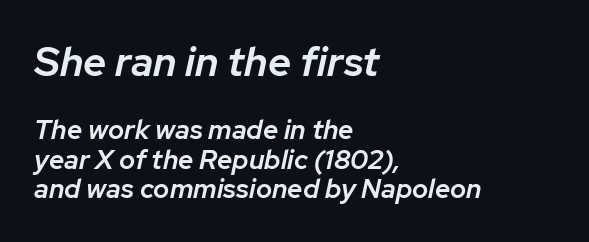
This is moderately heavy type, rendered in semibold. The baseline area is clear. Block one is the big one; block two sits smaller underneath. In terms of posture, this sample is oblique. Each letter keeps its own natural width here, so spacing adapts to shape. Nobody touched the tracking dial on this one.
